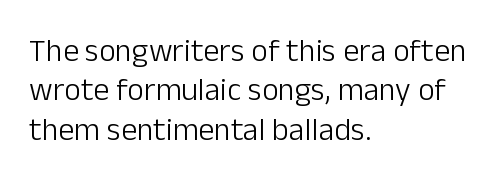
The image shows 32 px light sans-serif type, upright; set left-aligned, line spacing 1.23x, normal letter spacing, not underlined; low stroke contrast and a medium x-height.
